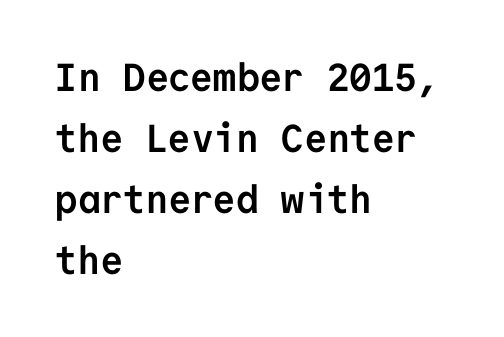
Letterform terminals end flat and unadorned throughout the passage. Tracking value appears to be zero — textbook default spacing. Alignment: flush left. Does the leading feel generous? No, just average.
